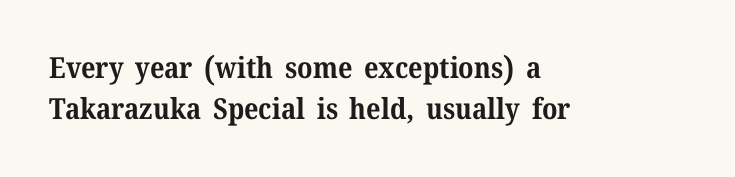
Q: Is the text bold? A: Yes.
Q: Is the text italic (slanted)? A: No, it is upright.
Q: Is the typeface a serif or a sans-serif typeface? A: Serif.
Q: Is the text underlined? A: No.
Q: How is the paragraph aligned? A: Left-aligned.
Q: Is the spacing between letters normal or unusually wide? A: Normal.
Q: Is the spacing between lines tight, normal or loose? A: Normal.
Q: Width (condensed, normal, or wide)? A: Normal.
Q: Stroke contrast? A: Medium.
Q: x-height? A: Medium.
Q: Monospaced? A: No.
